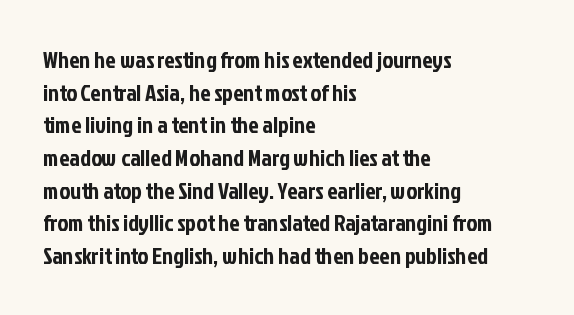
The image shows 23 px text type, upright; set left-aligned, normal line spacing (1.42x), normal letter spacing, not underlined.
